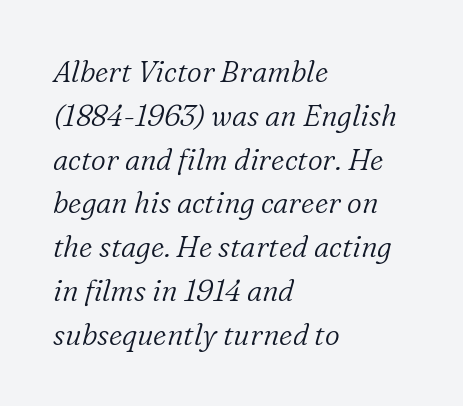
{"serif": "yes", "italic": "yes", "lean": "right", "slant_degrees": 16, "bold": "no", "weight": "light", "width": "normal", "stroke_contrast": "low", "x_height": "medium", "monospaced": "no", "underline": "no", "align": "left", "line_spacing": "normal", "line_spacing_ratio": 1.51, "letter_spacing": "normal", "letter_spacing_em": 0.0, "glyph_px": 29}
